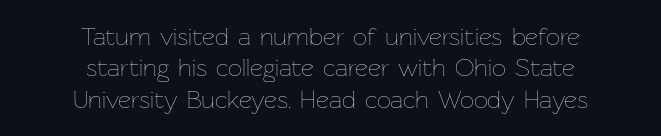
{"italic": "no", "bold": "no", "underline": "no", "align": "center", "line_spacing": "normal", "line_spacing_ratio": 1.26, "letter_spacing": "normal", "letter_spacing_em": 0.0, "glyph_px": 25}
